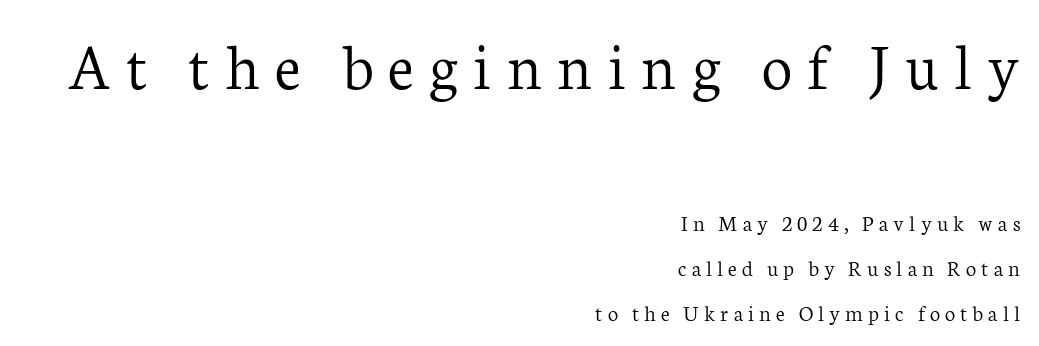
Q: Is the text bold? A: No.
Q: Is the text italic (slanted)? A: No, it is upright.
Q: Is the typeface a serif or a sans-serif typeface? A: Serif.
Q: Is the text underlined? A: No.
Q: How is the paragraph aligned? A: Right-aligned.
Q: Is the spacing between letters normal or unusually wide? A: Unusually wide.
Q: Is the spacing between lines tight, normal or loose? A: Loose.
Q: Which block of text is set in a larger size, the first (top) or the second (bottom)? A: The first (top) one.
Q: Width (condensed, normal, or wide)? A: Normal.
Q: Stroke contrast? A: Low.
Q: x-height? A: Medium.
Q: Monospaced? A: No.
